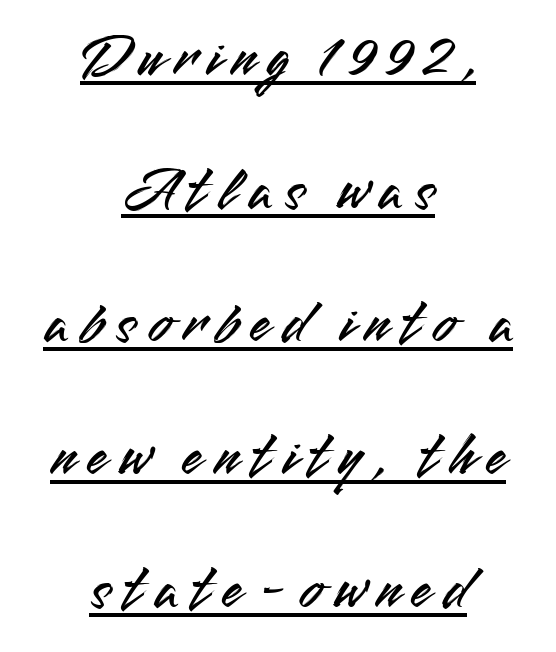
{"serif": "no", "width": "normal", "stroke_contrast": "medium", "x_height": "small", "monospaced": "no", "underline": "yes", "align": "center", "line_spacing": "loose", "line_spacing_ratio": 2.18, "glyph_px": 61}
